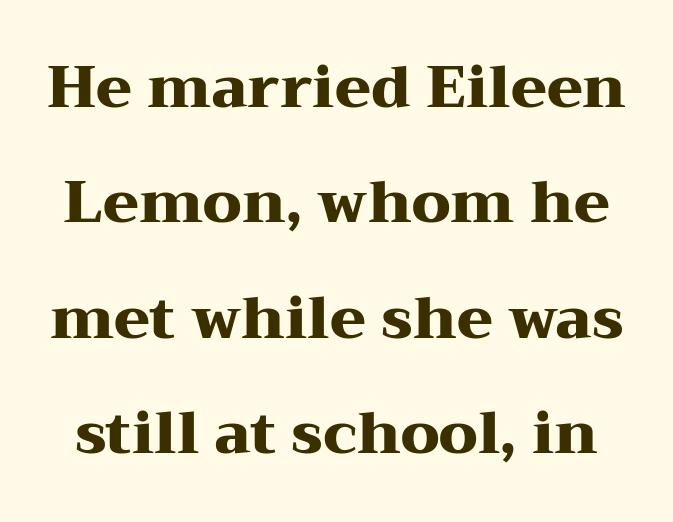
The image shows 58 px heavy, wide serif type, upright; set loose line spacing (1.99x), normal letter spacing, not underlined; medium stroke contrast and a medium x-height.
